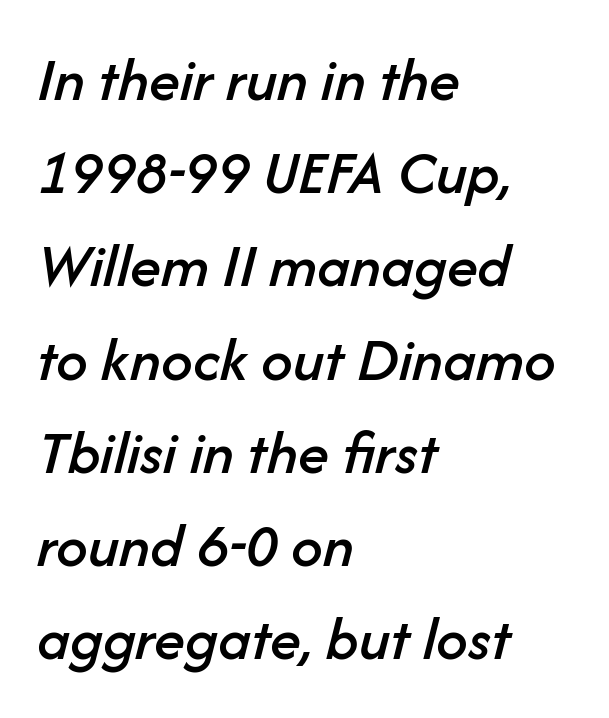
Does extra space separate the letters? No, they use regular spacing. Every character sits at an angle, as italics do. Beneath every word, the page is bare. Varying glyph widths throughout — classic text-font behaviour. Vertically, the passage feels balanced, rows spaced as you'd expect.
